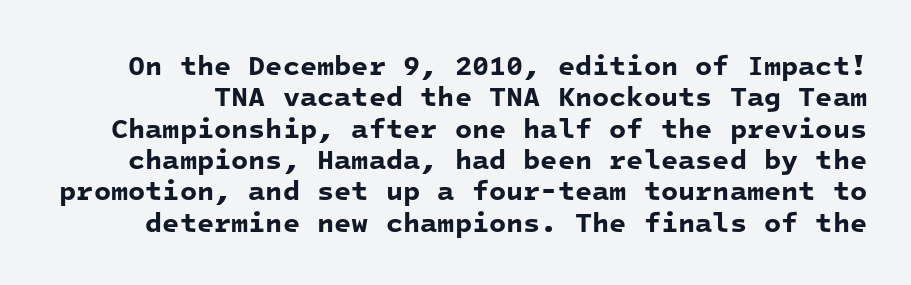
A typesetter would call this monospace, since all characters share one set width. The lines are packed closely together with very little leading. The characters display no serif detailing; their extremities are plain. Standard letterfit; no display-style spreading of the glyphs. Emphasis by weight is at full strength: bold. Clear beneath every line of the passage.
